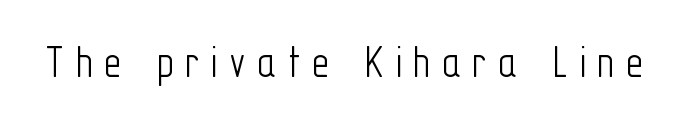
Descenders hang freely into open space. Words appear elongated and porous because spacing is wide. Think standard paragraph weight, or any step lighter than that. The letters stand upright; this is a roman face. Each letter keeps its own natural width here, so spacing adapts to shape.
